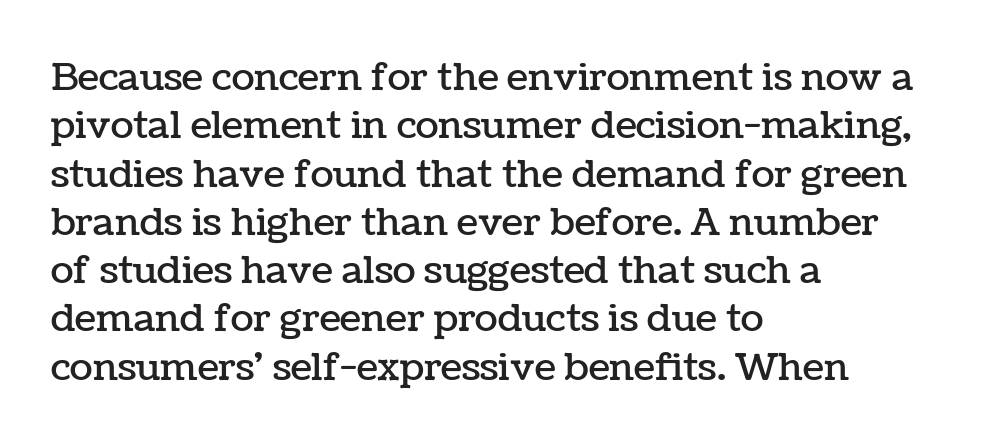
{"italic": "no", "width": "normal", "stroke_contrast": "low", "x_height": "medium", "monospaced": "no", "underline": "no", "align": "left", "line_spacing": "normal", "line_spacing_ratio": 1.27, "letter_spacing": "normal", "letter_spacing_em": 0.0, "glyph_px": 38}
